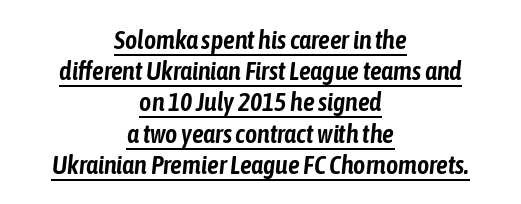
Visually the block forms a symmetrical silhouette, jagged on both flanks. Observe the lean: these are italic letterforms. Students, observe the line beneath the letters — that is underlining. Characters follow at the spacing the type designer built in.
